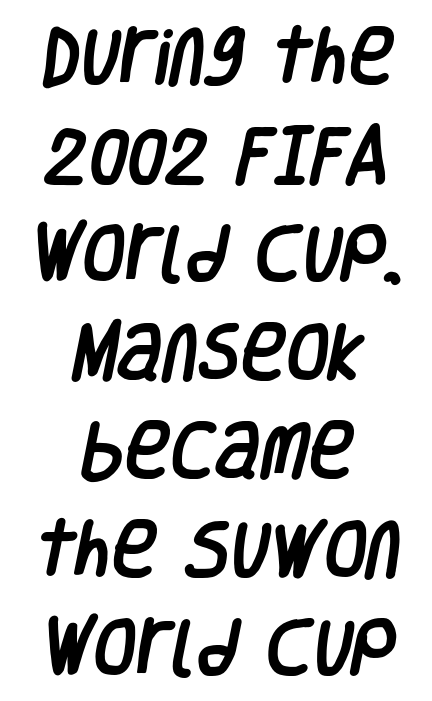
The image shows 62 px condensed sans-serif type; set centered, normal line spacing (1.59x), normal letter spacing, not underlined; low stroke contrast and a large x-height.
